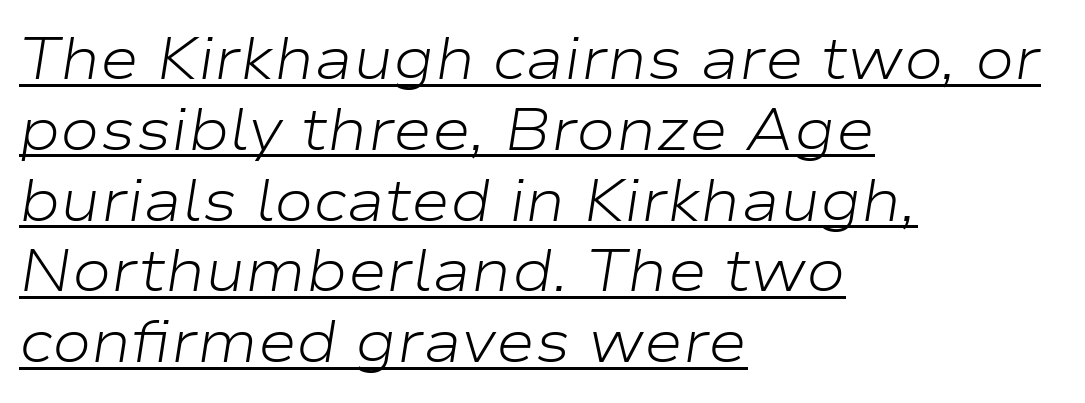
{"italic": "yes", "lean": "right", "slant_degrees": 9, "bold": "no", "weight": "light", "width": "wide", "stroke_contrast": "low", "x_height": "medium", "monospaced": "no", "underline": "yes", "align": "left", "line_spacing_ratio": 1.2, "letter_spacing": "normal", "letter_spacing_em": 0.0, "glyph_px": 59}
